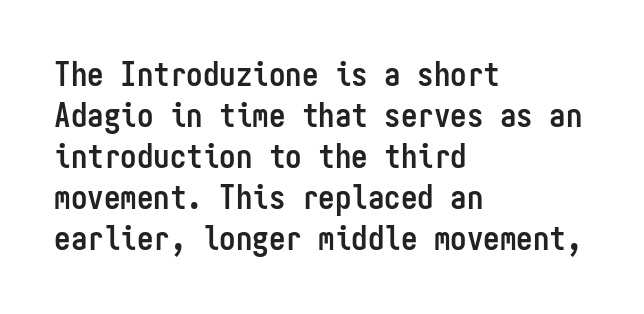
Q: Is the text bold? A: Yes.
Q: Is the text italic (slanted)? A: No, it is upright.
Q: Is the typeface a serif or a sans-serif typeface? A: Sans-serif.
Q: Is the text underlined? A: No.
Q: How is the paragraph aligned? A: Left-aligned.
Q: Is the spacing between letters normal or unusually wide? A: Normal.
Q: Width (condensed, normal, or wide)? A: Condensed.
Q: Stroke contrast? A: Low.
Q: x-height? A: Medium.
Q: Monospaced? A: Yes.
